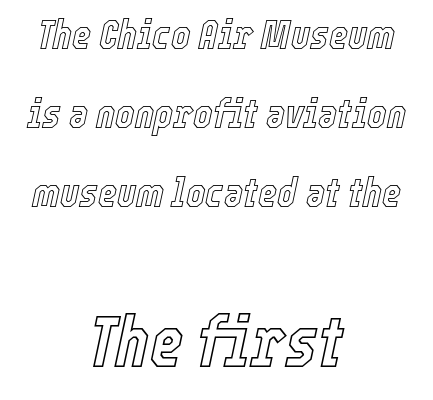
Q: Is the text italic (slanted)? A: Yes, it leans right by about 12 degrees.
Q: Is the text underlined? A: No.
Q: How is the paragraph aligned? A: Centered.
Q: Is the spacing between letters normal or unusually wide? A: Normal.
Q: Is the spacing between lines tight, normal or loose? A: Loose.
Q: Which block of text is set in a larger size, the first (top) or the second (bottom)? A: The second (bottom) one.
Q: Width (condensed, normal, or wide)? A: Condensed.
Q: x-height? A: Medium.
Q: Monospaced? A: No.
